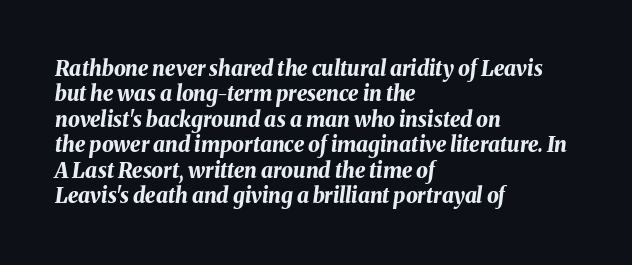
Q: Is the text bold? A: Yes.
Q: Is the text italic (slanted)? A: Yes, it leans right by about 8 degrees.
Q: Is the text underlined? A: No.
Q: How is the paragraph aligned? A: Left-aligned.
Q: Is the spacing between letters normal or unusually wide? A: Normal.
